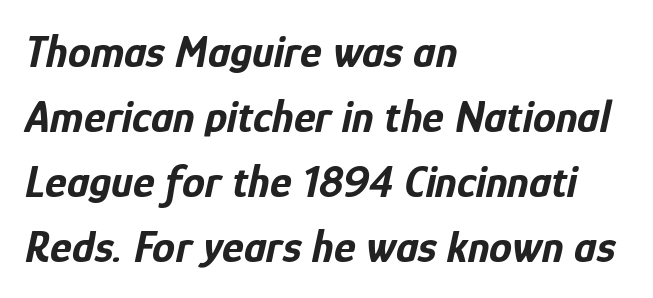
Q: Is the text bold? A: Yes.
Q: Is the text italic (slanted)? A: Yes, it leans right by about 12 degrees.
Q: Is the text underlined? A: No.
Q: How is the paragraph aligned? A: Left-aligned.
Q: Is the spacing between letters normal or unusually wide? A: Normal.
Q: Is the spacing between lines tight, normal or loose? A: Normal.
Q: Width (condensed, normal, or wide)? A: Condensed.
Q: Stroke contrast? A: Low.
Q: x-height? A: Medium.
Q: Monospaced? A: No.
